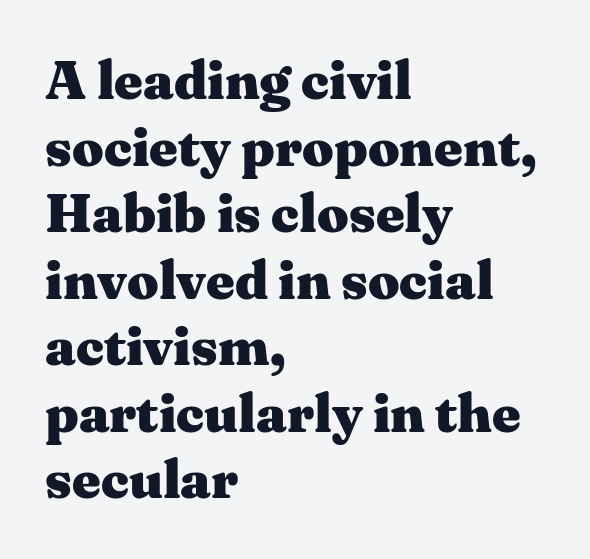
A serif font was chosen for this passage. Think of a printed novel: that variable character pitch is what you see here. Weight check: bold — yes, fully. No word sits above an underline.
